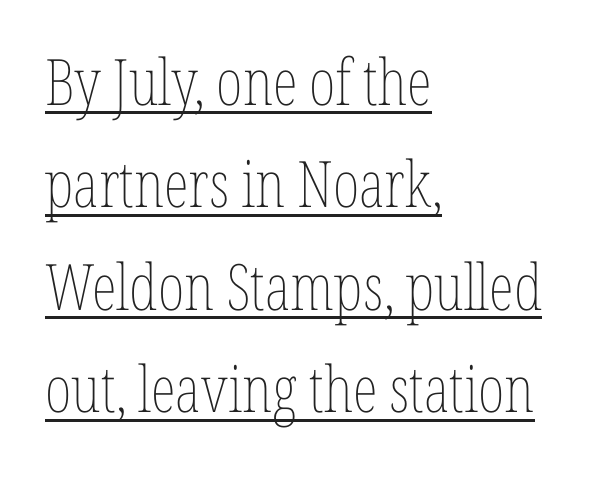
Q: Is the text bold? A: No.
Q: Is the text italic (slanted)? A: No, it is upright.
Q: Is the text underlined? A: Yes.
Q: How is the paragraph aligned? A: Left-aligned.
Q: Is the spacing between letters normal or unusually wide? A: Normal.
Q: Is the spacing between lines tight, normal or loose? A: Normal.
Q: Width (condensed, normal, or wide)? A: Condensed.
Q: Stroke contrast? A: Low.
Q: x-height? A: Medium.
Q: Monospaced? A: No.
